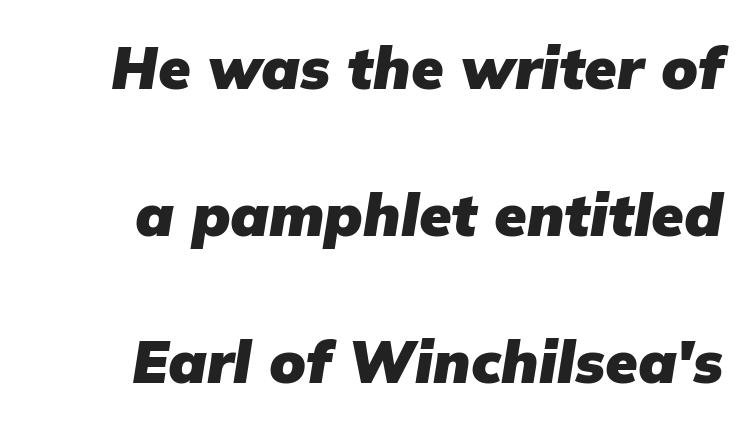
{"italic": "yes", "lean": "right", "slant_degrees": 9, "bold": "yes", "weight": "heavy", "width": "normal", "stroke_contrast": "low", "x_height": "medium", "monospaced": "no", "underline": "no", "line_spacing": "loose", "line_spacing_ratio": 2.49, "letter_spacing": "normal", "letter_spacing_em": 0.0, "glyph_px": 59}
